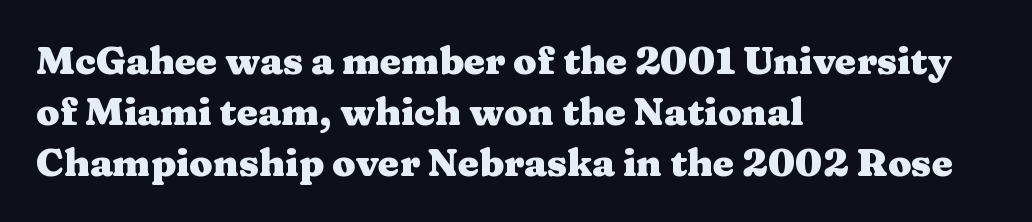
Q: Is the text bold? A: Yes.
Q: Is the text italic (slanted)? A: No, it is upright.
Q: Is the typeface a serif or a sans-serif typeface? A: Serif.
Q: Is the text underlined? A: No.
Q: How is the paragraph aligned? A: Left-aligned.
Q: Is the spacing between letters normal or unusually wide? A: Normal.
Q: Is the spacing between lines tight, normal or loose? A: Normal.
Q: Width (condensed, normal, or wide)? A: Wide.
Q: Stroke contrast? A: Medium.
Q: x-height? A: Medium.
Q: Monospaced? A: No.
